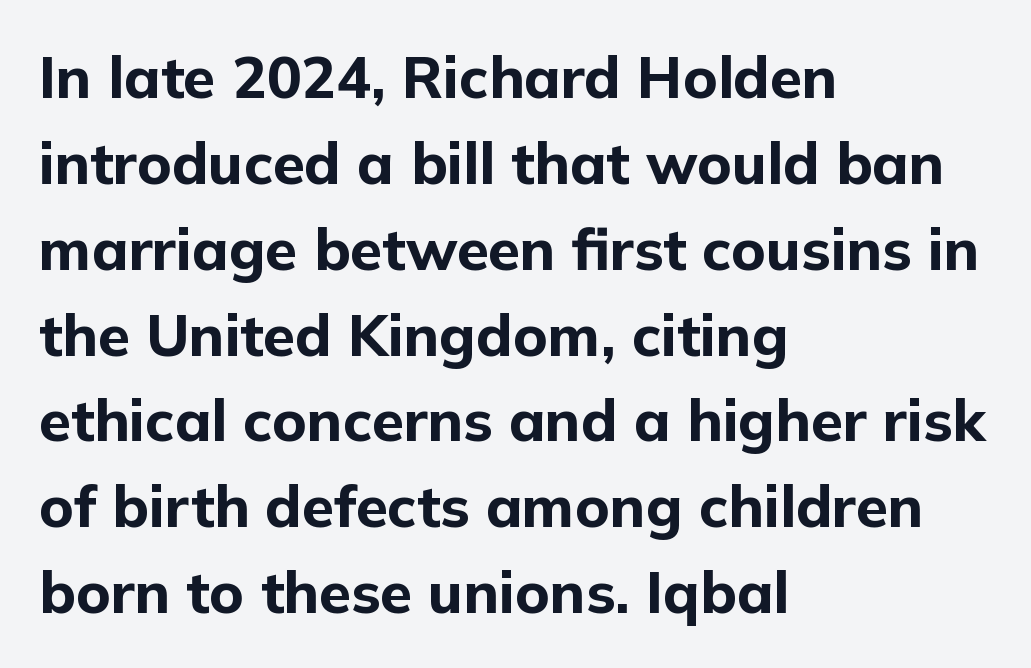
The image shows 58 px bold sans-serif type, upright; set left-aligned, normal line spacing (1.48x), normal letter spacing, not underlined; low stroke contrast and a medium x-height.
